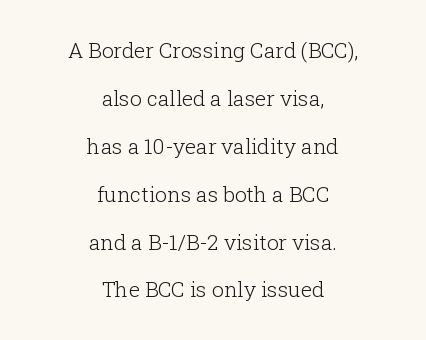
{"italic": "no", "bold": "no", "underline": "no", "align": "center", "line_spacing": "loose", "line_spacing_ratio": 2.28, "letter_spacing": "normal", "letter_spacing_em": 0.0, "glyph_px": 21}
